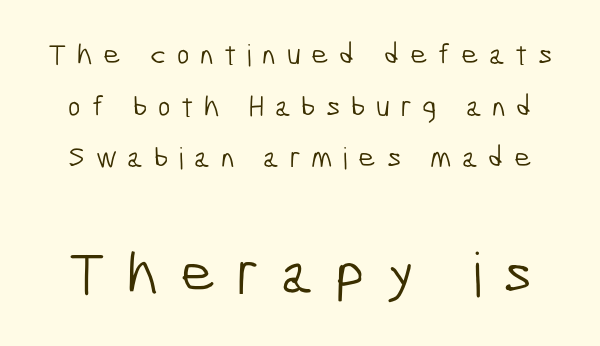
Whoever set this made the second block the dominant, larger element. Letters rest on an invisible, unmarked baseline. No heavy texture on the line: the type isn't bold. The letters carry no serifs — their stems end cleanly without finishing strokes. Spacing verdict: proportional, widths tailored to each character. Letter spacing: wide.
